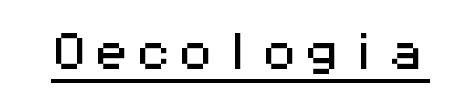
Italic: no, the glyphs are upright roman. The face used here is monospaced, like something from a code editor. The letters carry no serifs — their stems end cleanly without finishing strokes. The typesetter has applied underlining to the passage shown. Glyph-to-glyph distance matches everyday printed text.
